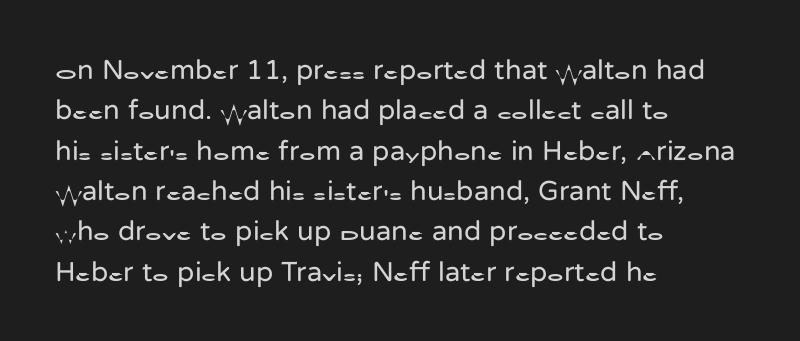
Q: Is the text bold? A: No.
Q: Is the text italic (slanted)? A: No, it is upright.
Q: Is the typeface a serif or a sans-serif typeface? A: Sans-serif.
Q: Is the text underlined? A: No.
Q: How is the paragraph aligned? A: Left-aligned.
Q: Is the spacing between letters normal or unusually wide? A: Normal.
Q: Is the spacing between lines tight, normal or loose? A: Normal.
Q: Width (condensed, normal, or wide)? A: Normal.
Q: Stroke contrast? A: Low.
Q: x-height? A: Medium.
Q: Monospaced? A: No.
